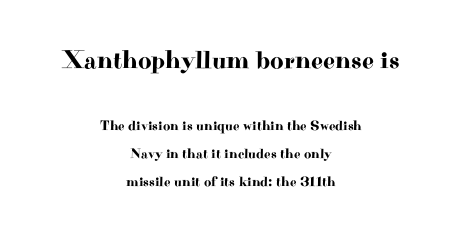
{"italic": "no", "underline": "no", "align": "center", "line_spacing": "loose", "line_spacing_ratio": 2.0, "letter_spacing": "normal", "letter_spacing_em": 0.0, "larger_block": "first", "size_ratio": 1.86, "glyph_px": 26}
